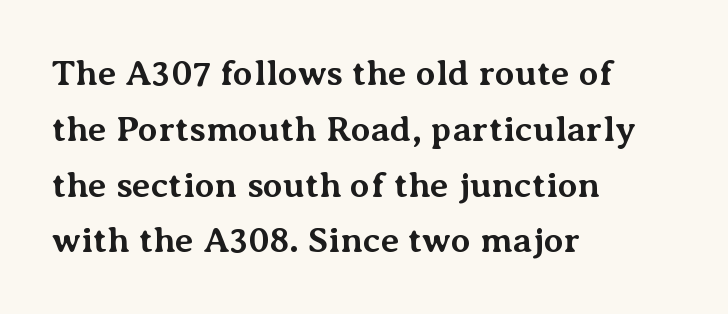
The image shows 36 px bold serif type, upright; set left-aligned, normal line spacing (1.55x), normal letter spacing, not underlined; medium stroke contrast and a medium x-height.
